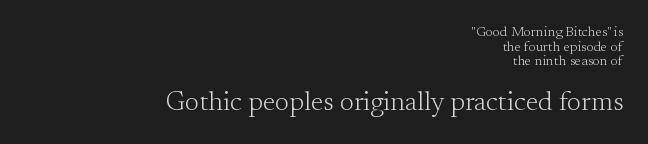
{"italic": "no", "bold": "no", "underline": "no", "align": "right", "line_spacing": "tight", "line_spacing_ratio": 1.04, "letter_spacing": "normal", "letter_spacing_em": 0.0, "larger_block": "second", "size_ratio": 1.93, "glyph_px": 27}
